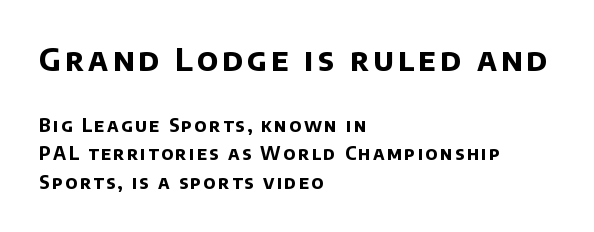
Q: Is the text bold? A: Yes.
Q: Is the typeface a serif or a sans-serif typeface? A: Sans-serif.
Q: Is the text underlined? A: No.
Q: How is the paragraph aligned? A: Left-aligned.
Q: Is the spacing between lines tight, normal or loose? A: Normal.
Q: Which block of text is set in a larger size, the first (top) or the second (bottom)? A: The first (top) one.
Q: Width (condensed, normal, or wide)? A: Normal.
Q: Stroke contrast? A: Low.
Q: x-height? A: Large.
Q: Monospaced? A: No.
